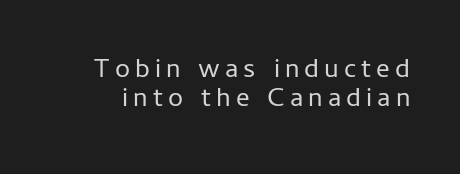
The image shows 27 px text type, upright; set tight line spacing (1.09x), not underlined.
